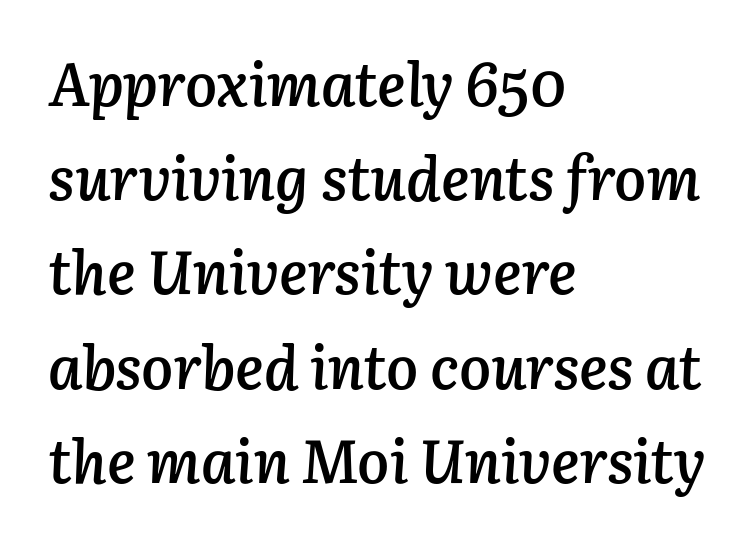
{"italic": "yes", "lean": "right", "slant_degrees": 3, "bold": "semi", "weight": "semibold", "width": "normal", "stroke_contrast": "low", "x_height": "medium", "monospaced": "no", "underline": "no", "align": "left", "line_spacing": "normal", "line_spacing_ratio": 1.57, "letter_spacing": "normal", "letter_spacing_em": 0.0, "glyph_px": 60}
